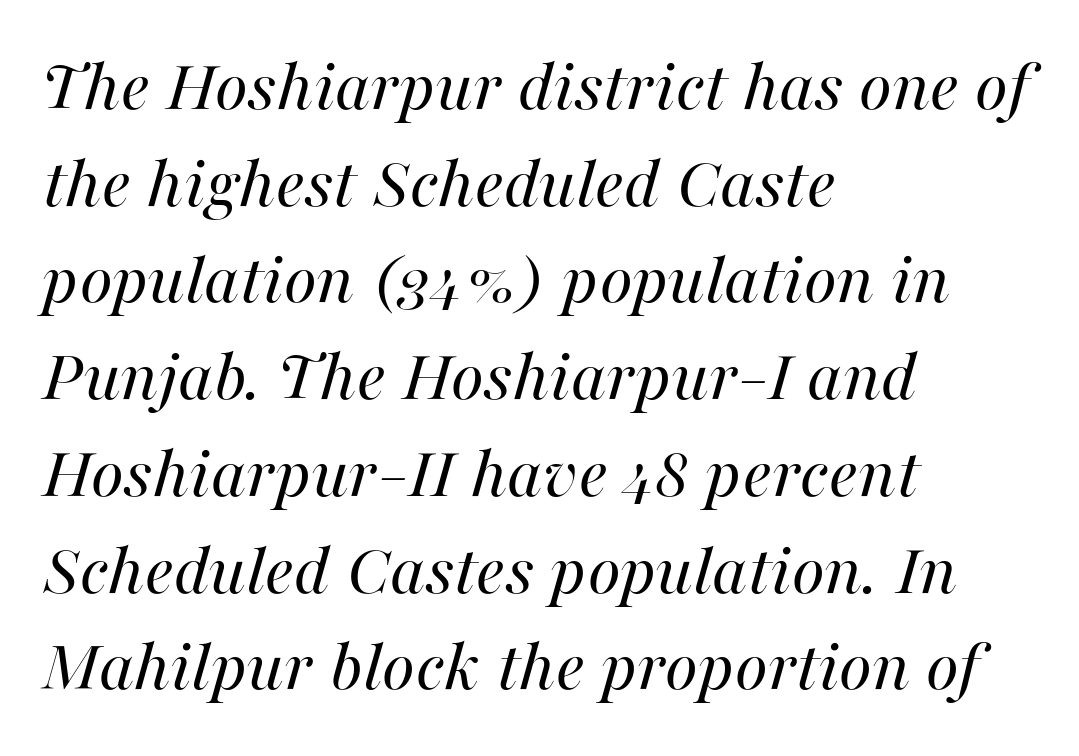
The face used here is rendered with its standard letterfit. The letters look calm and open, with moderate or lighter stems. Words float on clear page, feet unadorned. This sample keeps an unexceptional amount of space between lines.
